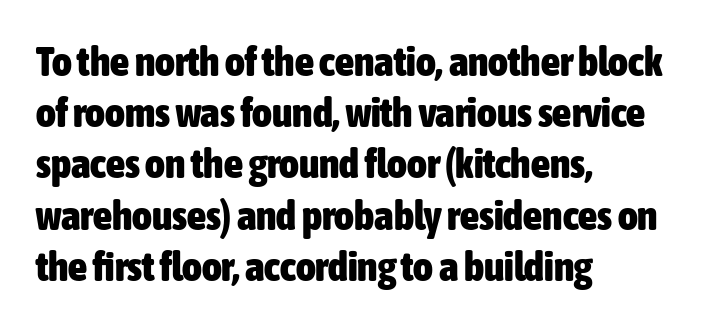
Each line starts at the same left margin while the right side varies. The letters advance in unequal steps, a hallmark of proportional type. The space beneath each line is pristine and unruled. This sample uses a sans-serif face. On the weight axis this lands at bold, roughly 700.
